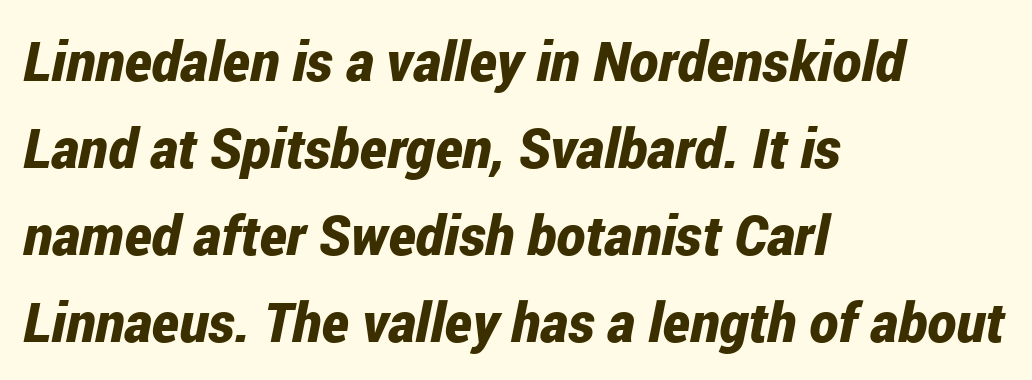
The passage shown stacks its lines at a standard gap. Tracking value appears to be zero — textbook default spacing. Note the varied advance widths — an 'i' is clearly narrower than an 'm'. Set as a true bold cut, around the 700 mark. When letters slant like this, we call the style italic.
